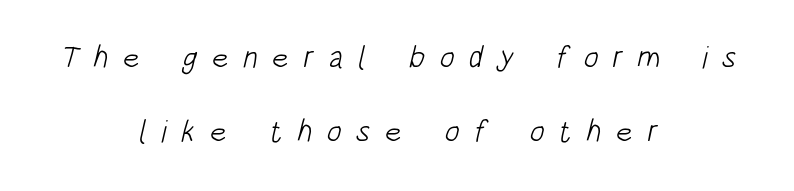
Line spacing here is loose. This rendering features lettering with no underline. The lines are quadded center. The passage shown is typed in a proportional face where columns would drift.
